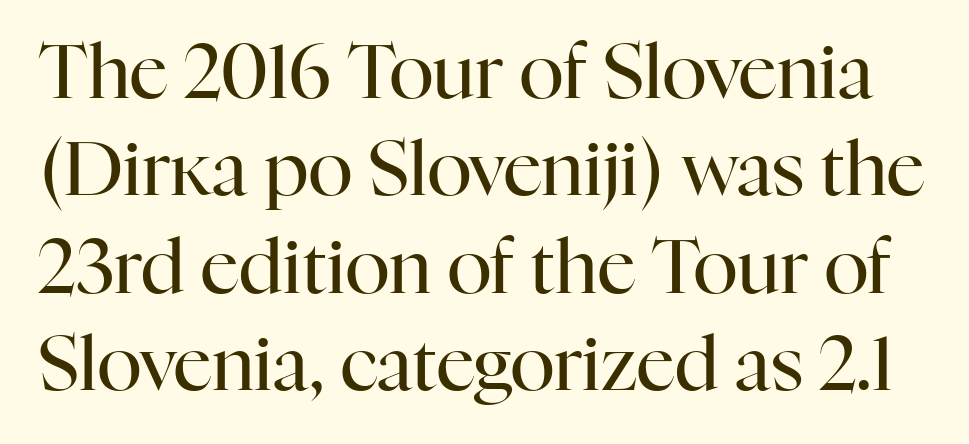
Just letters on the line, the space beneath them empty. Caption: standard tracking, unaltered. Varying glyph widths throughout — classic text-font behaviour. Baseline-to-baseline distance is the conventional proportion of letter height. Unlike a clean sans, this face finishes its strokes with serifs. Is this a heavy cut? Hardly; it is regular or lighter.
